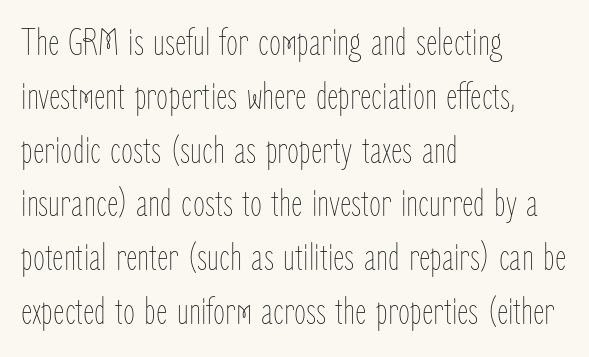
{"italic": "no", "bold": "no", "weight": "thin", "width": "condensed", "stroke_contrast": "low", "x_height": "medium", "monospaced": "no", "underline": "no", "align": "left", "line_spacing": "normal", "line_spacing_ratio": 1.38, "letter_spacing": "normal", "letter_spacing_em": 0.0, "glyph_px": 39}
